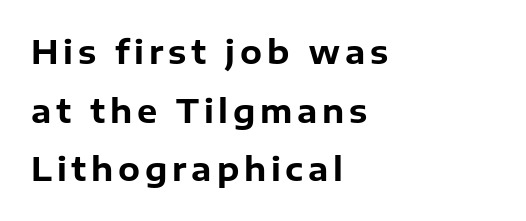
The glyphs have the mass of a bold cut. Style check: upright. Line starts are locked; line ends wander. No feet cap the strokes, marking this as sans-serif type. Character widths vary here, with narrow letters taking less room than wide ones. The baseline area is clear.
